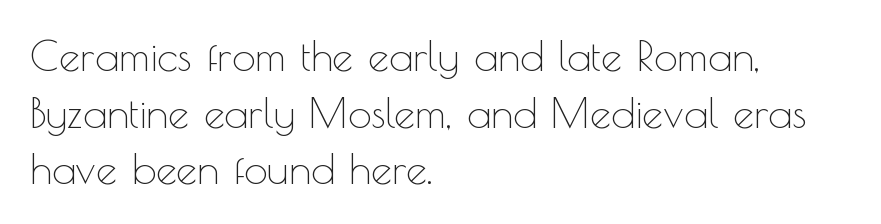
{"serif": "no", "italic": "no", "bold": "no", "weight": "thin", "width": "normal", "x_height": "small", "monospaced": "no", "underline": "no", "align": "left", "line_spacing": "normal", "line_spacing_ratio": 1.35, "letter_spacing": "normal", "letter_spacing_em": 0.0, "glyph_px": 42}
